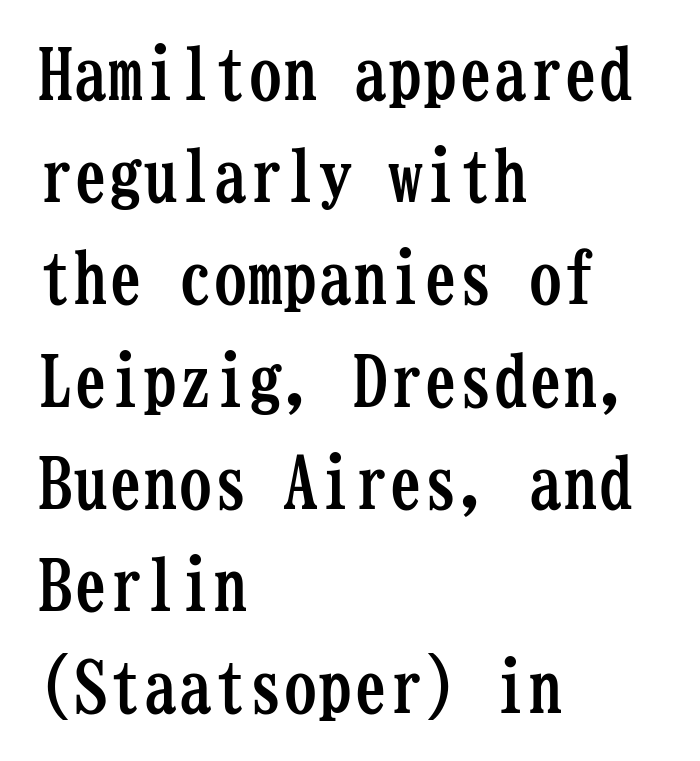
Q: Is the text bold? A: Yes.
Q: Is the text italic (slanted)? A: No, it is upright.
Q: Is the typeface a serif or a sans-serif typeface? A: Serif.
Q: Is the text underlined? A: No.
Q: How is the paragraph aligned? A: Left-aligned.
Q: Is the spacing between letters normal or unusually wide? A: Normal.
Q: Is the spacing between lines tight, normal or loose? A: Normal.
Q: Width (condensed, normal, or wide)? A: Condensed.
Q: Stroke contrast? A: Low.
Q: x-height? A: Medium.
Q: Monospaced? A: Yes.
